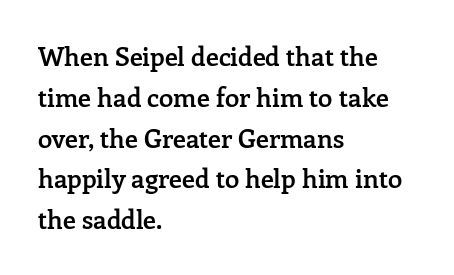
The image shows 26 px text type, upright; set left-aligned, normal line spacing (1.57x), normal letter spacing, not underlined.
